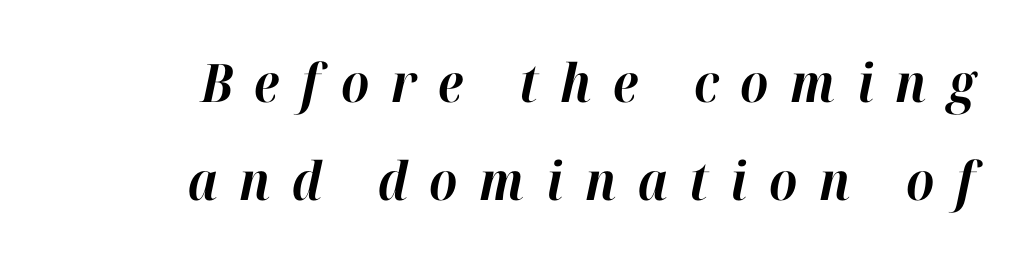
Q: Is the text bold? A: Yes.
Q: Is the text italic (slanted)? A: Yes, it leans right by about 12 degrees.
Q: Is the text underlined? A: No.
Q: How is the paragraph aligned? A: Right-aligned.
Q: Is the spacing between letters normal or unusually wide? A: Unusually wide.
Q: Width (condensed, normal, or wide)? A: Normal.
Q: Stroke contrast? A: High.
Q: x-height? A: Medium.
Q: Monospaced? A: No.
